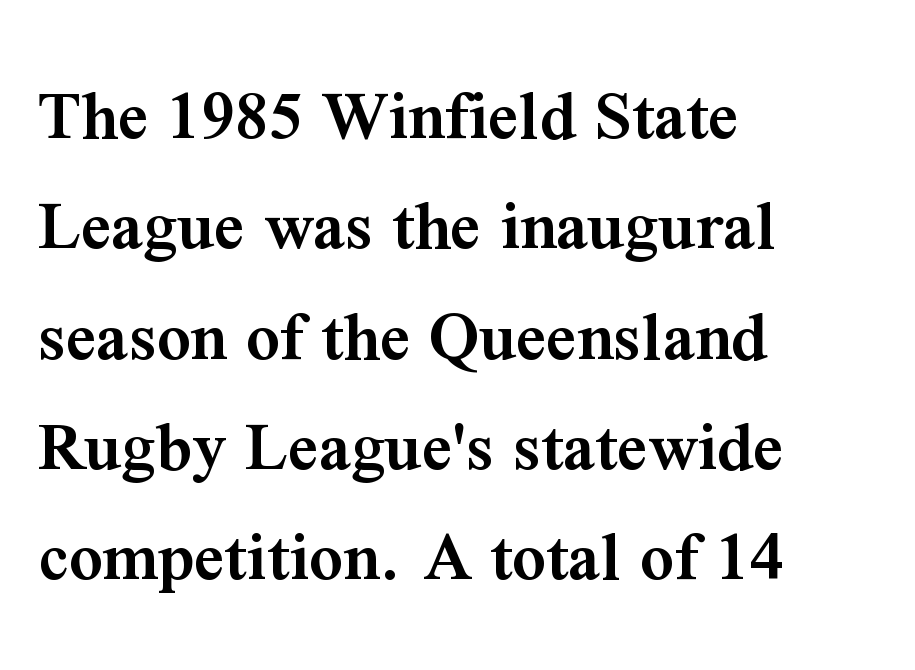
Q: Is the text bold? A: Semi-bold.
Q: Is the text italic (slanted)? A: No, it is upright.
Q: Is the typeface a serif or a sans-serif typeface? A: Serif.
Q: Is the text underlined? A: No.
Q: How is the paragraph aligned? A: Left-aligned.
Q: Is the spacing between letters normal or unusually wide? A: Normal.
Q: Is the spacing between lines tight, normal or loose? A: Normal.
Q: Width (condensed, normal, or wide)? A: Normal.
Q: Stroke contrast? A: Medium.
Q: x-height? A: Medium.
Q: Monospaced? A: No.
